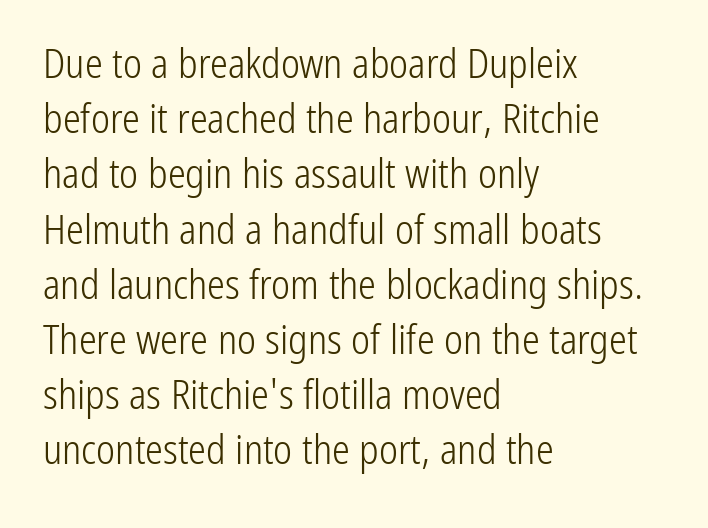
A typesetter would call this proportional, since set widths differ per character. The text block is weighted toward the left margin, trailing off unevenly rightward. The lettering stays uniformly vertical, giving the passage a roman look. The face used here is a sans, in the tradition of grotesques and geometrics. This is not heavy type; no bold has been used. Unmarked baselines from the first word to the last.
